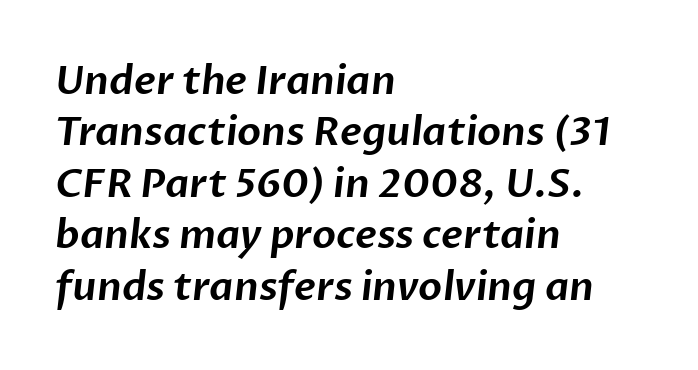
Leading: standard. The letterforms sit shoulder to shoulder at normal distance. The font family rendered here belongs to the sans-serif group. Varying glyph widths throughout — classic text-font behaviour. Quick note: underline off.
